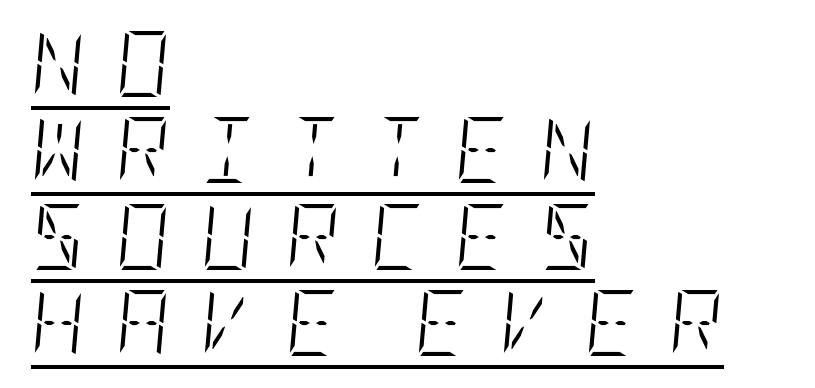
{"italic": "yes", "lean": "right", "slant_degrees": 5, "bold": "no", "weight": "light", "width": "condensed", "stroke_contrast": "low", "x_height": "large", "underline": "yes", "align": "left", "line_spacing": "normal", "line_spacing_ratio": 1.31, "letter_spacing": "wide", "letter_spacing_em": 0.47, "glyph_px": 66}
